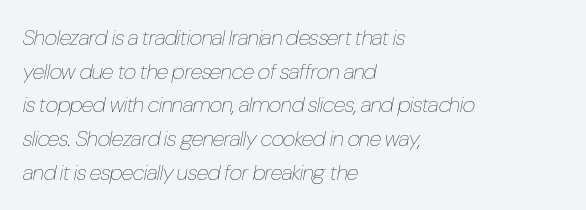
The image shows 22 px text type, italic (leaning right); set left-aligned, normal line spacing (1.53x), normal letter spacing, not underlined.
